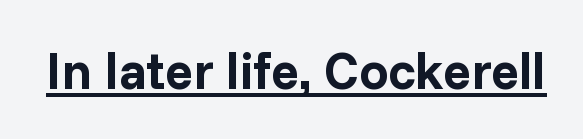
The image shows 52 px bold sans-serif type, upright; set normal letter spacing, underlined; low stroke contrast and a medium x-height.
